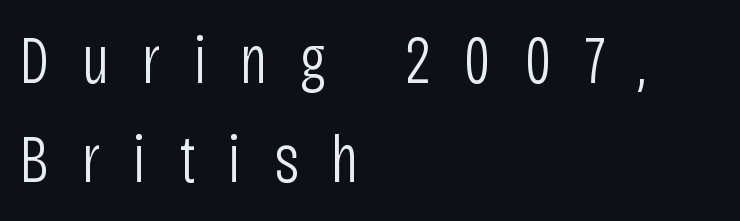
The image shows 68 px light, condensed sans-serif type, upright; set left-aligned, normal line spacing (1.46x), unusually wide letter spacing (+0.48 em), not underlined; low stroke contrast and a large x-height.
